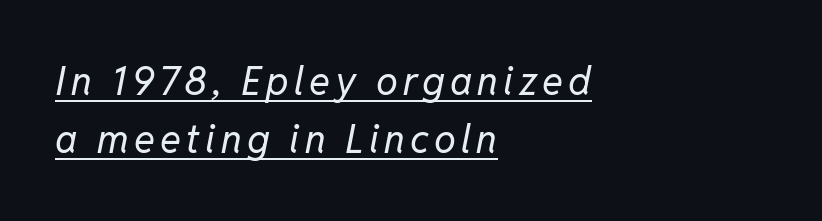
The image shows 39 px regular-weight type, italic (leaning right); set left-aligned, normal line spacing (1.49x), underlined; low stroke contrast and a medium x-height.
